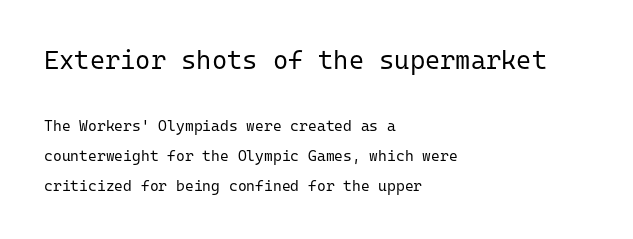
The image shows 26 px text type, upright; set left-aligned, loose line spacing (2.0x), normal letter spacing, not underlined; the first (top) block is 1.73x larger.
